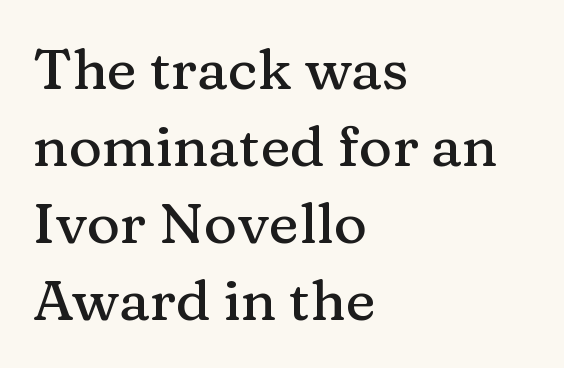
Words float on clear page, feet unadorned. No extra tracking has been applied to these lines. Yep, those are serifs on the letters. You can tell it's not italic because the verticals are truly vertical. Think of a printed novel: that variable character pitch is what you see here. The typesetter chose a ragged-right arrangement here.
